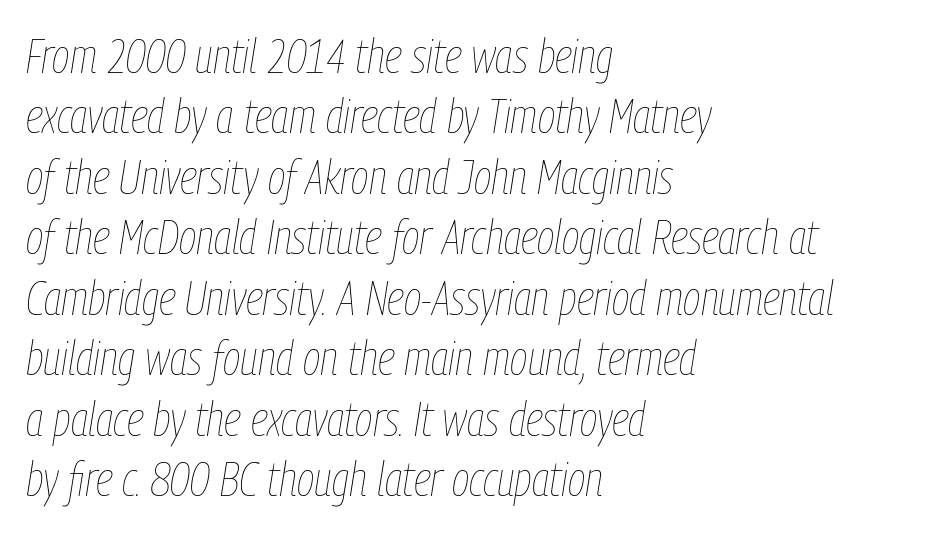
The image shows 48 px thin, condensed type, italic (leaning right); set left-aligned, normal line spacing (1.26x), normal letter spacing, not underlined; low stroke contrast and a medium x-height.
